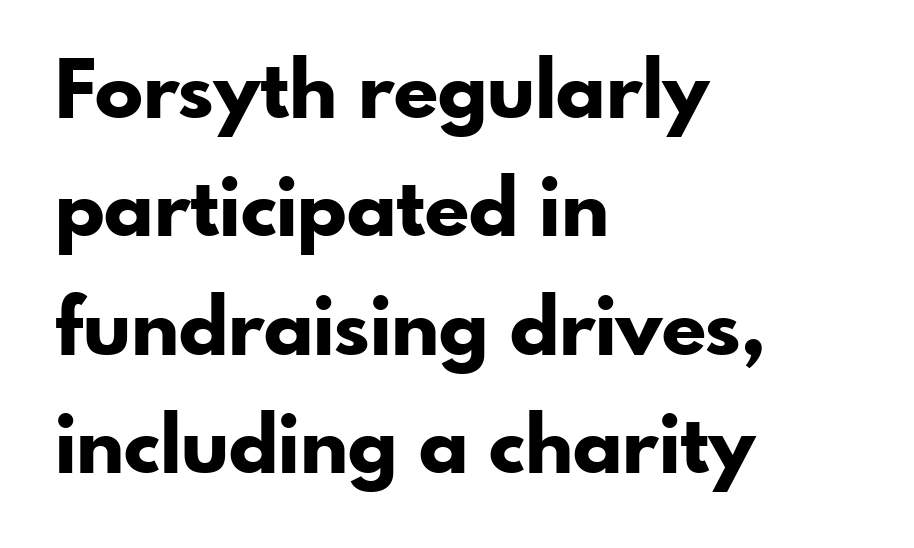
{"serif": "no", "italic": "no", "bold": "yes", "weight": "bold", "width": "normal", "stroke_contrast": "low", "x_height": "small", "monospaced": "no", "underline": "no", "align": "left", "line_spacing": "normal", "line_spacing_ratio": 1.48, "letter_spacing": "normal", "letter_spacing_em": 0.0, "glyph_px": 80}
